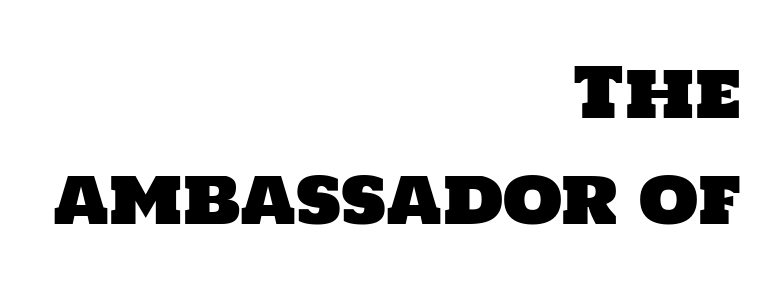
The image shows 69 px sans-serif type; set right-aligned, normal line spacing (1.54x), normal letter spacing, not underlined; low stroke contrast and a large x-height.
